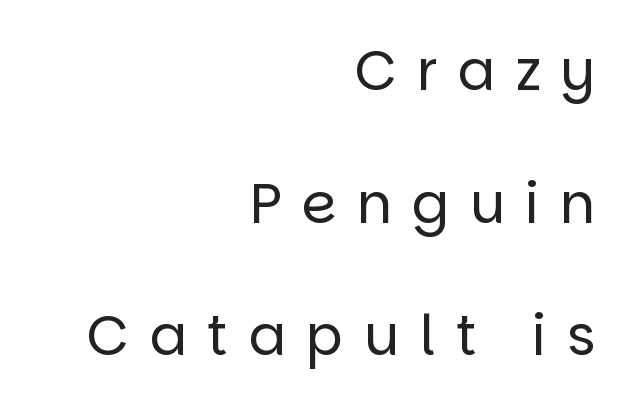
Q: Is the text bold? A: No.
Q: Is the text italic (slanted)? A: No, it is upright.
Q: Is the typeface a serif or a sans-serif typeface? A: Sans-serif.
Q: Is the text underlined? A: No.
Q: How is the paragraph aligned? A: Right-aligned.
Q: Is the spacing between letters normal or unusually wide? A: Unusually wide.
Q: Is the spacing between lines tight, normal or loose? A: Loose.
Q: Width (condensed, normal, or wide)? A: Normal.
Q: Stroke contrast? A: Low.
Q: x-height? A: Large.
Q: Monospaced? A: No.
